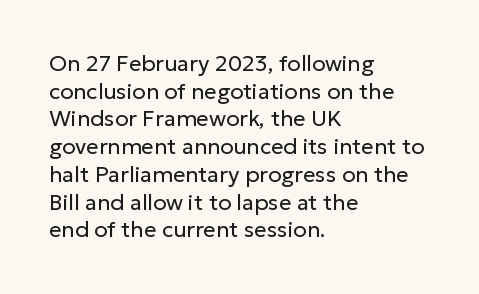
{"italic": "no", "bold": "no", "underline": "no", "align": "left", "line_spacing": "normal", "line_spacing_ratio": 1.26, "letter_spacing": "normal", "letter_spacing_em": 0.0, "glyph_px": 22}
